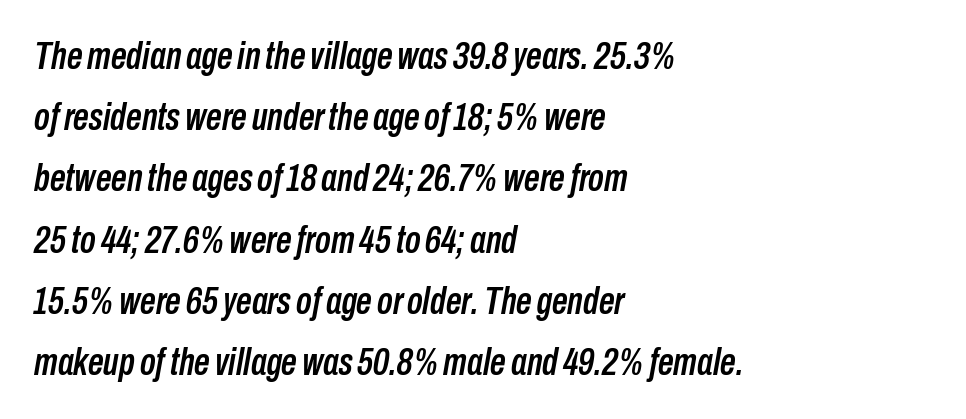
Q: Is the text italic (slanted)? A: Yes, it leans right by about 10 degrees.
Q: Is the text underlined? A: No.
Q: How is the paragraph aligned? A: Left-aligned.
Q: Is the spacing between letters normal or unusually wide? A: Normal.
Q: Is the spacing between lines tight, normal or loose? A: Normal.
Q: Width (condensed, normal, or wide)? A: Condensed.
Q: Stroke contrast? A: Low.
Q: x-height? A: Medium.
Q: Monospaced? A: No.
